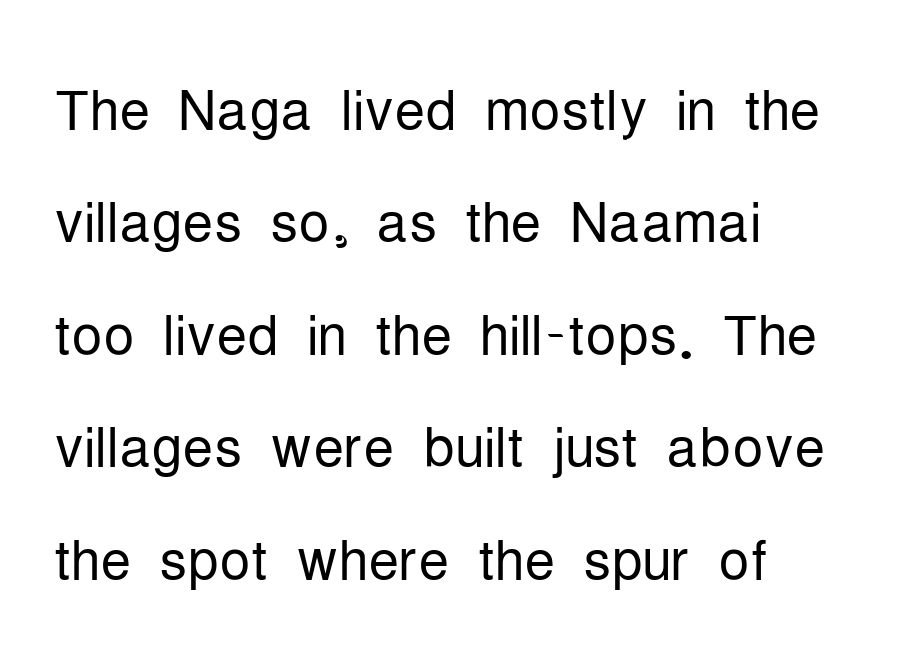
If you measured baseline to baseline, you'd find a middling distance. Is the type heavy? It reads as light-to-regular instead. Posture: straight, roman, zero tilt. Quick note: underline off. The setting favours the left margin, as ordinary paragraphs usually do.
